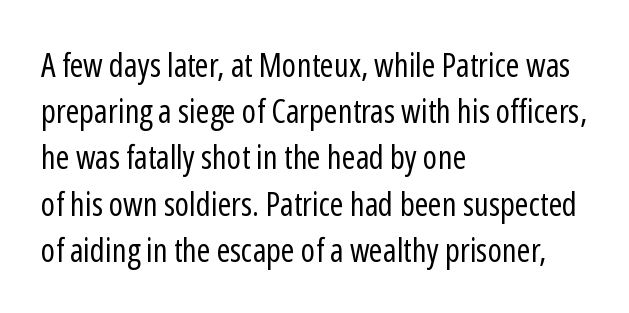
The image shows 33 px regular-weight, condensed sans-serif type, upright; set left-aligned, normal line spacing (1.4x), normal letter spacing, not underlined; low stroke contrast and a medium x-height.
